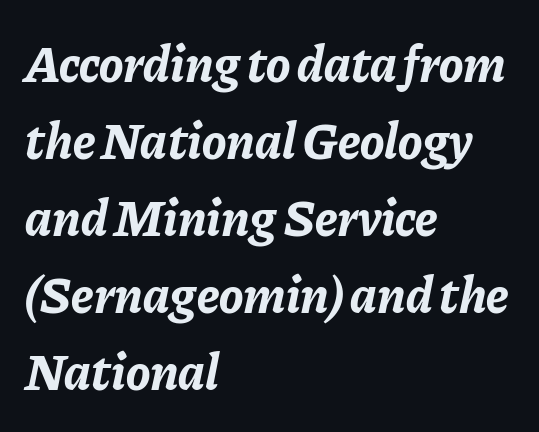
The image shows 51 px bold type, italic (leaning right); set left-aligned, normal line spacing (1.51x), normal letter spacing, not underlined; low stroke contrast and a medium x-height.
